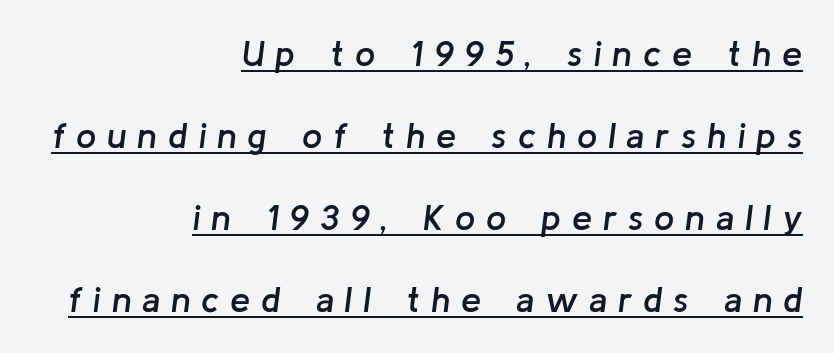
Q: Is the text bold? A: Semi-bold.
Q: Is the text italic (slanted)? A: Yes, it leans right by about 8 degrees.
Q: Is the text underlined? A: Yes.
Q: How is the paragraph aligned? A: Right-aligned.
Q: Is the spacing between letters normal or unusually wide? A: Unusually wide.
Q: Is the spacing between lines tight, normal or loose? A: Loose.
Q: Width (condensed, normal, or wide)? A: Normal.
Q: Stroke contrast? A: Low.
Q: x-height? A: Medium.
Q: Monospaced? A: No.
